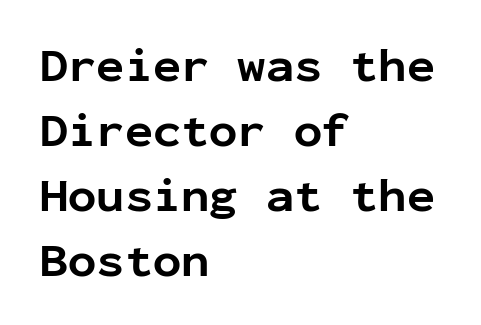
The image shows 47 px bold sans-serif type, upright, monospaced; set left-aligned, normal line spacing (1.38x), normal letter spacing, not underlined; low stroke contrast and a medium x-height.
